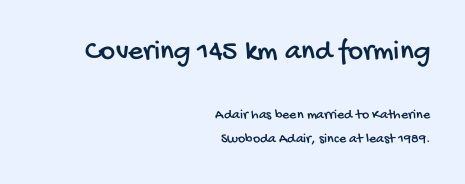
The image shows 29 px condensed sans-serif type; set right-aligned, normal line spacing (1.7x), normal letter spacing, not underlined; the first (top) block is 2.07x larger; low stroke contrast and a large x-height.
